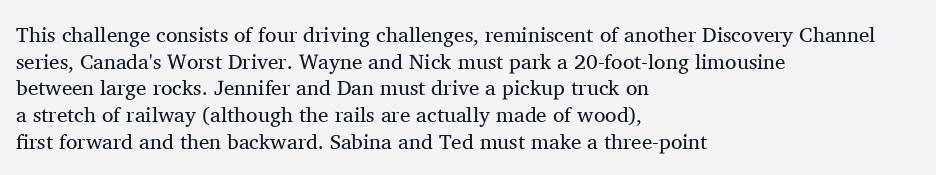
Q: Is the text bold? A: No.
Q: Is the text italic (slanted)? A: No, it is upright.
Q: Is the text underlined? A: No.
Q: How is the paragraph aligned? A: Left-aligned.
Q: Is the spacing between letters normal or unusually wide? A: Normal.
Q: Is the spacing between lines tight, normal or loose? A: Normal.
